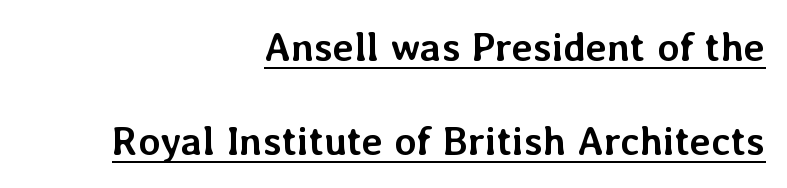
Q: Is the text bold? A: Yes.
Q: Is the text italic (slanted)? A: No, it is upright.
Q: Is the text underlined? A: Yes.
Q: How is the paragraph aligned? A: Right-aligned.
Q: Is the spacing between letters normal or unusually wide? A: Normal.
Q: Is the spacing between lines tight, normal or loose? A: Loose.
Q: Width (condensed, normal, or wide)? A: Normal.
Q: Stroke contrast? A: Low.
Q: x-height? A: Medium.
Q: Monospaced? A: No.
